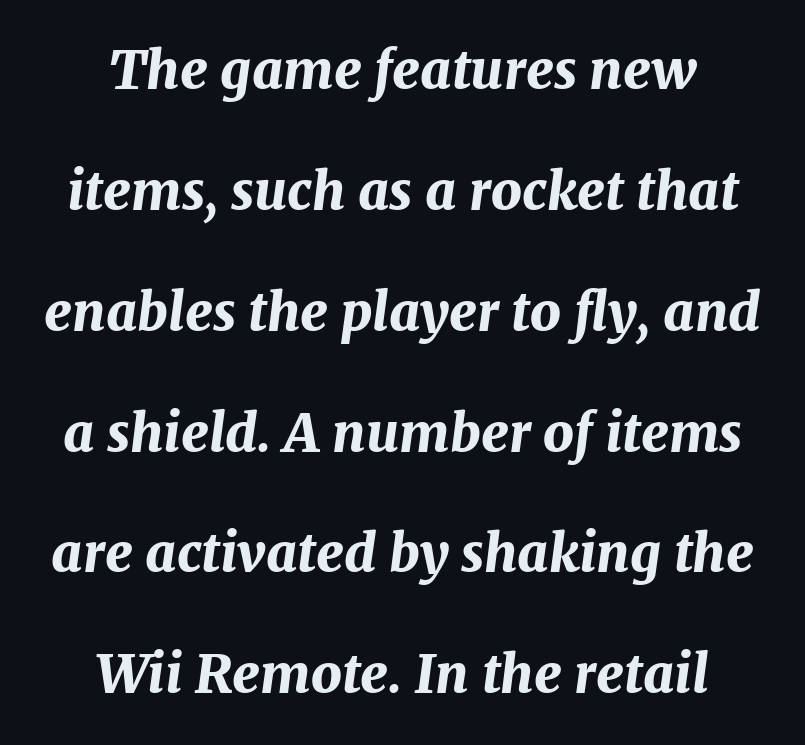
Q: Is the text bold? A: Yes.
Q: Is the text italic (slanted)? A: Yes, it leans right by about 7 degrees.
Q: Is the text underlined? A: No.
Q: How is the paragraph aligned? A: Centered.
Q: Is the spacing between letters normal or unusually wide? A: Normal.
Q: Is the spacing between lines tight, normal or loose? A: Loose.
Q: Width (condensed, normal, or wide)? A: Normal.
Q: Stroke contrast? A: Medium.
Q: x-height? A: Medium.
Q: Monospaced? A: No.
